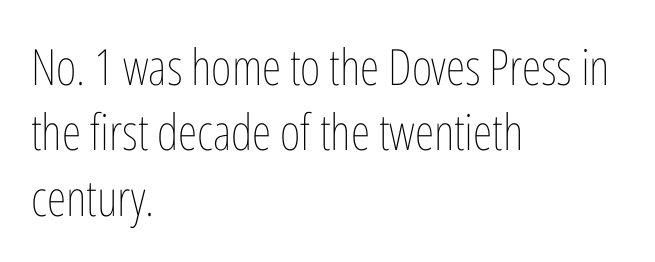
The image shows 50 px thin, condensed type, upright; set left-aligned, normal line spacing (1.31x), normal letter spacing, not underlined; low stroke contrast and a medium x-height.
